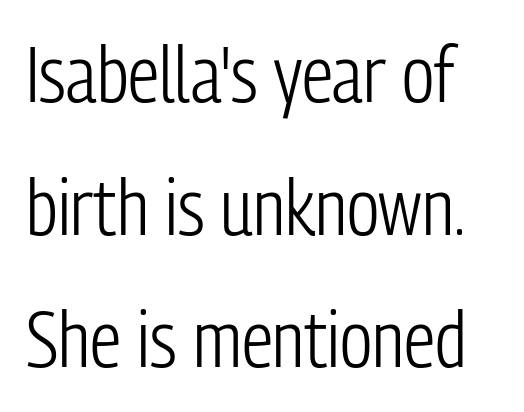
Q: Is the text bold? A: No.
Q: Is the text italic (slanted)? A: No, it is upright.
Q: Is the typeface a serif or a sans-serif typeface? A: Sans-serif.
Q: Is the text underlined? A: No.
Q: Is the spacing between letters normal or unusually wide? A: Normal.
Q: Is the spacing between lines tight, normal or loose? A: Normal.
Q: Width (condensed, normal, or wide)? A: Condensed.
Q: Stroke contrast? A: Low.
Q: x-height? A: Medium.
Q: Monospaced? A: No.
